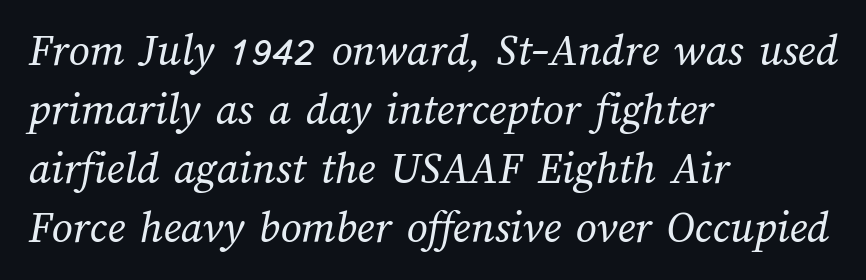
Q: Is the text bold? A: No.
Q: Is the text underlined? A: No.
Q: How is the paragraph aligned? A: Left-aligned.
Q: Is the spacing between letters normal or unusually wide? A: Normal.
Q: Is the spacing between lines tight, normal or loose? A: Normal.
Q: Width (condensed, normal, or wide)? A: Normal.
Q: Stroke contrast? A: Medium.
Q: x-height? A: Medium.
Q: Monospaced? A: No.
